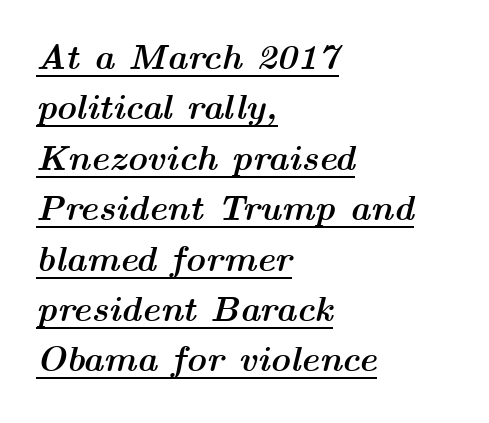
The image shows 35 px semibold, wide type, italic (leaning right); set left-aligned, normal line spacing (1.44x), normal letter spacing, underlined; medium stroke contrast and a medium x-height.
